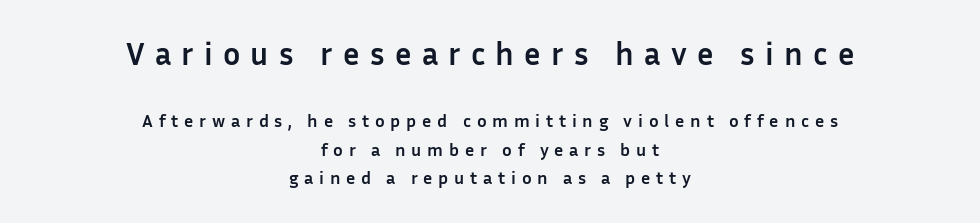
Underline: absent. Proportional: the letters do not fall into vertical columns. Which of the two is more prominent by size? The first, at the top. Observe the wide spacing: letters keep a clear distance from each other.
